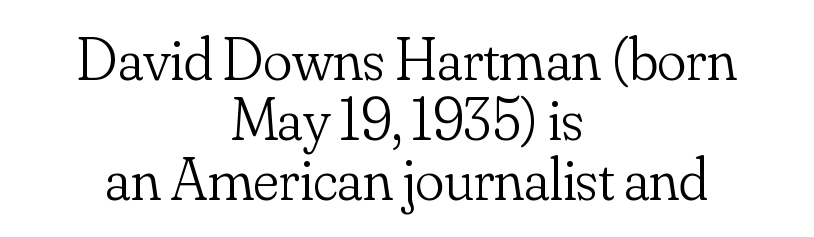
Q: Is the text bold? A: No.
Q: Is the text italic (slanted)? A: No, it is upright.
Q: Is the typeface a serif or a sans-serif typeface? A: Serif.
Q: Is the text underlined? A: No.
Q: How is the paragraph aligned? A: Centered.
Q: Is the spacing between letters normal or unusually wide? A: Normal.
Q: Is the spacing between lines tight, normal or loose? A: Tight.
Q: Width (condensed, normal, or wide)? A: Normal.
Q: Stroke contrast? A: Low.
Q: x-height? A: Small.
Q: Monospaced? A: No.
